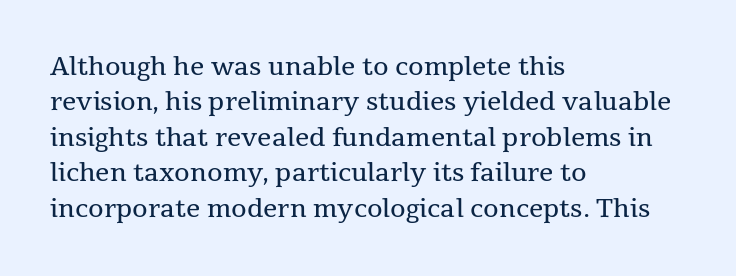
The image shows 25 px text type, upright; set left-aligned, normal line spacing (1.42x), normal letter spacing, not underlined.
